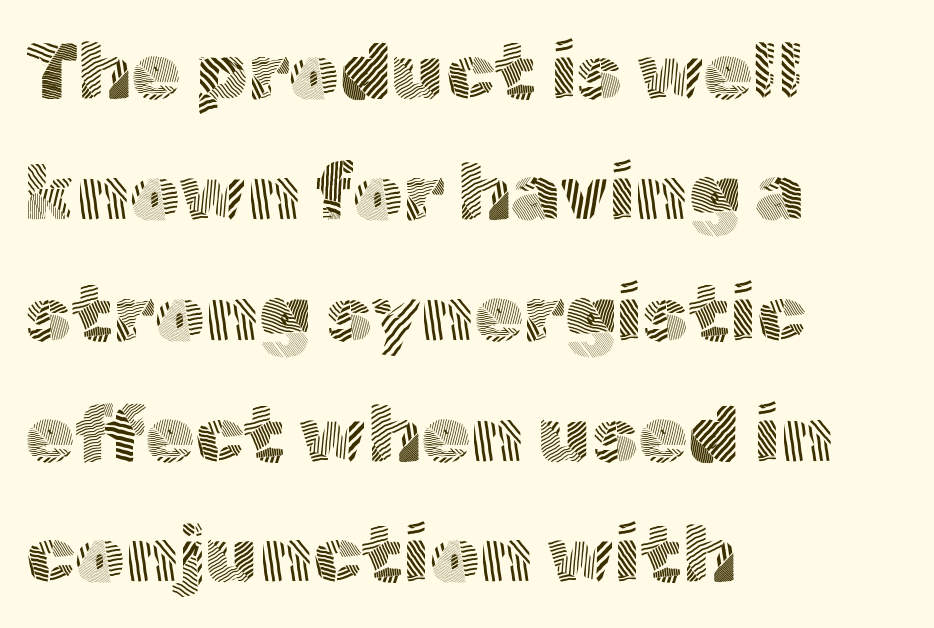
Q: Is the text bold? A: No.
Q: Is the text italic (slanted)? A: No, it is upright.
Q: Is the typeface a serif or a sans-serif typeface? A: Sans-serif.
Q: Is the text underlined? A: No.
Q: How is the paragraph aligned? A: Left-aligned.
Q: Is the spacing between letters normal or unusually wide? A: Normal.
Q: Is the spacing between lines tight, normal or loose? A: Normal.
Q: Width (condensed, normal, or wide)? A: Normal.
Q: x-height? A: Medium.
Q: Monospaced? A: No.
